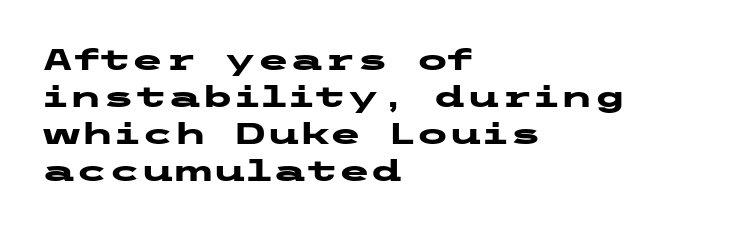
This rendering employs a face without finishing strokes, i.e., a sans-serif. Emphasis by weight is at full strength: bold. The zone under the glyphs is completely vacant. Leftover space on each line is placed entirely after the last word. This is roman type, the default non-slanted kind.
